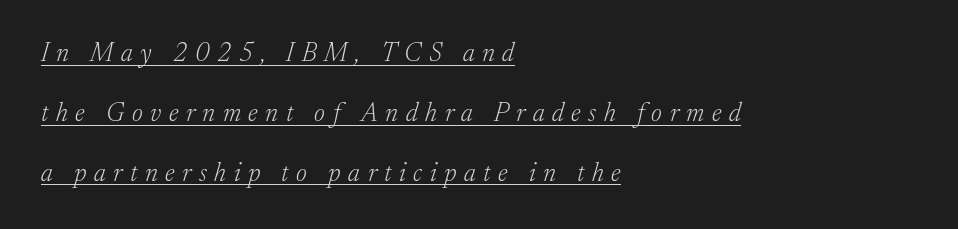
Stem width sits at or under what a default text font uses. The type is letterspaced generously, with wide tracking. The string is rendered with underlining switched on. Would a proofreader flag this as italicized? Yes. Is the block centered? No — it sits flush against the left margin.
